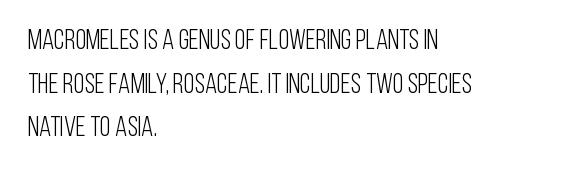
The image shows 28 px light, condensed sans-serif type, upright; set left-aligned, normal line spacing (1.56x), normal letter spacing, not underlined; low stroke contrast and a large x-height.
